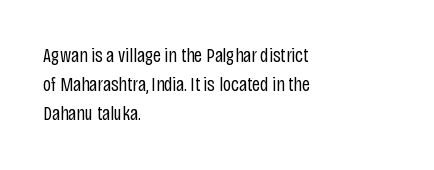
A normal amount of white space separates one row of letters from the next. The foot of each line stays bare and open. The ragged edge is on the right, which tells us the setting is flush left. This sample uses an upright cut, with every glyph sitting square on the baseline. No chunkiness to these letters — they're not bold. Does extra space separate the letters? No, they use regular spacing.
